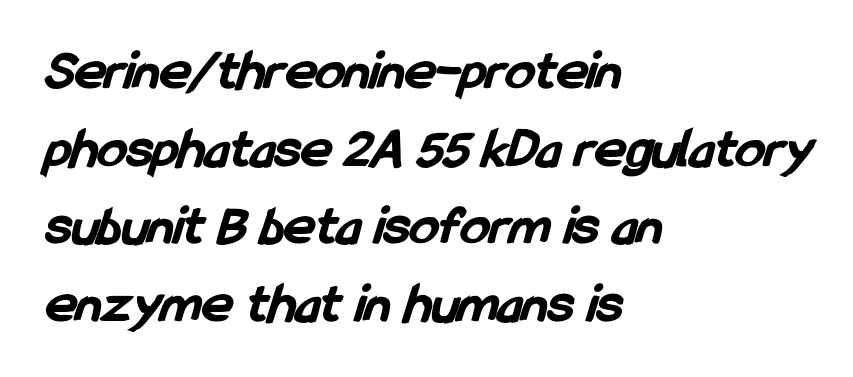
Spacing between characters is what you'd get straight out of the box. The rows are spaced the way most documents space them. Compared with an ordinary text face, these strokes are far heavier — a full bold. This rendering uses left alignment, leaving the right contour irregular.
